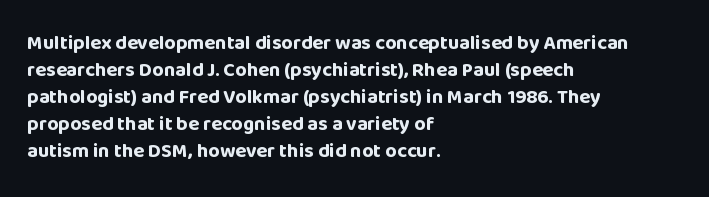
The font's upright variant was chosen for this text. Notice how the passage keeps a crisp vertical edge on the left only. Honestly, the row spacing looks completely unremarkable. Bare-footed words on every line.
